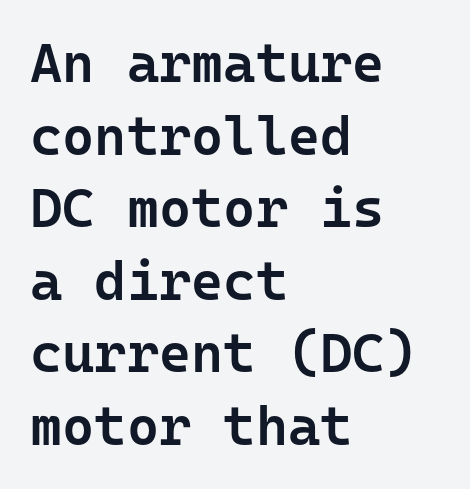
{"serif": "no", "italic": "no", "bold": "semi", "weight": "semibold", "width": "normal", "stroke_contrast": "low", "x_height": "medium", "monospaced": "yes", "underline": "no", "align": "left", "line_spacing": "normal", "line_spacing_ratio": 1.32, "letter_spacing": "normal", "letter_spacing_em": 0.0, "glyph_px": 55}
